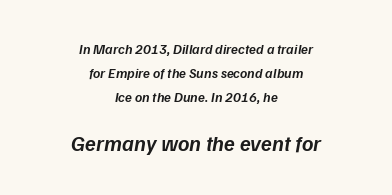
These lines were composed using italics. These lines stack symmetrically, like a column narrowing and widening about its center. Block two is the big one; block one sits smaller above it. The face used here is a semibold: visibly heavier than regular, lighter than bold. The vertical gap from one line to the next is medium. You could call the tracking neutral — neither tight nor loose.
